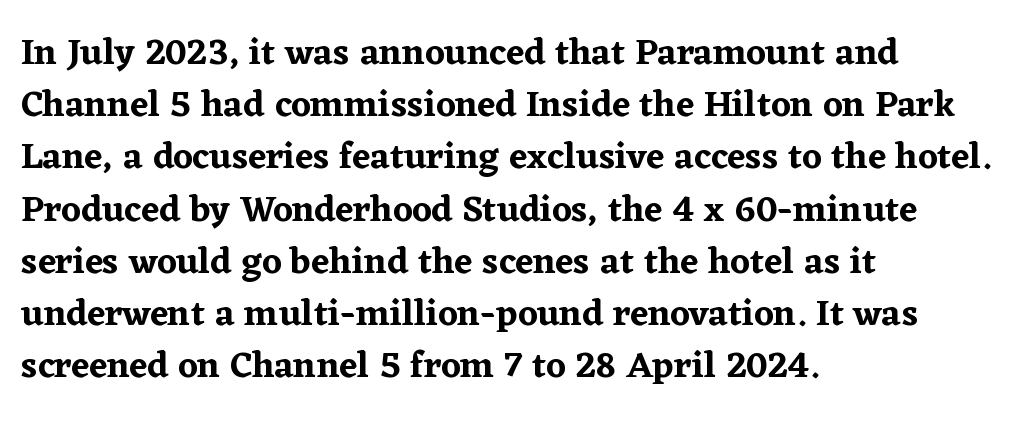
The image shows 37 px serif type, upright; set left-aligned, normal line spacing (1.41x), normal letter spacing, not underlined; low stroke contrast and a medium x-height.
